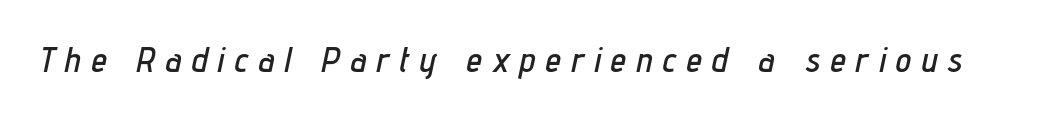
{"italic": "yes", "lean": "right", "slant_degrees": 12, "width": "condensed", "stroke_contrast": "low", "x_height": "medium", "monospaced": "no", "underline": "no", "letter_spacing": "wide", "letter_spacing_em": 0.3, "glyph_px": 35}
